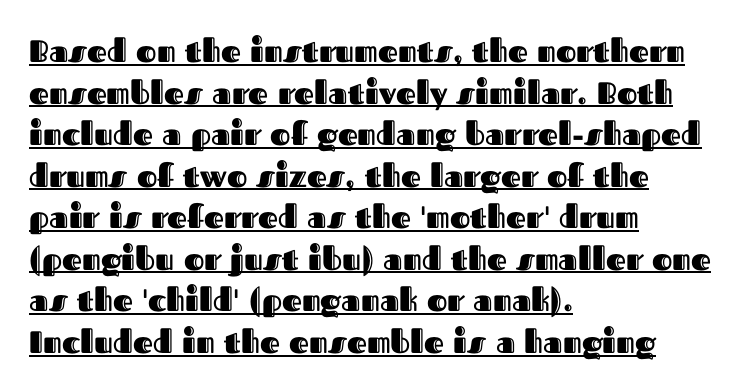
Q: Is the text italic (slanted)? A: No, it is upright.
Q: Is the text underlined? A: Yes.
Q: How is the paragraph aligned? A: Left-aligned.
Q: Is the spacing between letters normal or unusually wide? A: Normal.
Q: Is the spacing between lines tight, normal or loose? A: Normal.
Q: Width (condensed, normal, or wide)? A: Normal.
Q: x-height? A: Medium.
Q: Monospaced? A: No.
